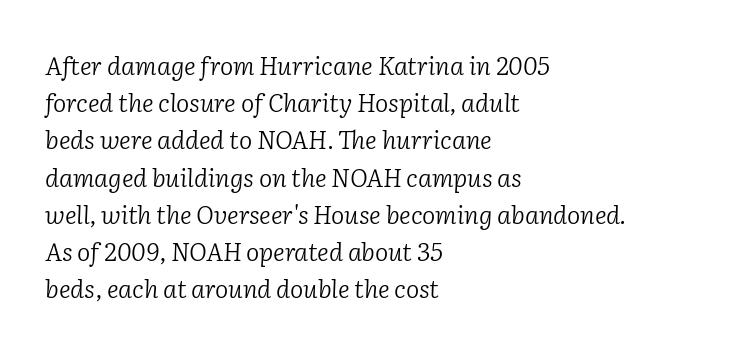
Descenders are the only things crossing below the line. A typesetter would call this zero additional tracking. The leading is moderate, giving the passage an even texture. No letter is thick-stroked: the sample isn't bold. The passage is arranged the way most books set body copy — flush left. The lettering tilts uniformly, giving the passage an italic look.
